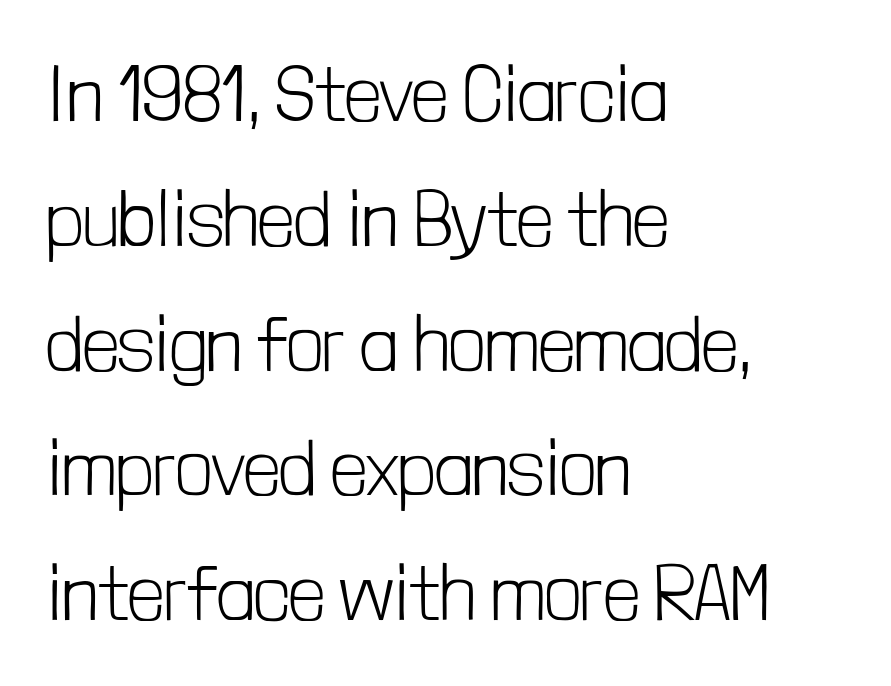
{"serif": "no", "italic": "no", "bold": "no", "weight": "light", "width": "condensed", "stroke_contrast": "low", "x_height": "medium", "monospaced": "no", "underline": "no", "align": "left", "line_spacing": "normal", "line_spacing_ratio": 1.58, "letter_spacing": "normal", "letter_spacing_em": 0.0, "glyph_px": 79}
